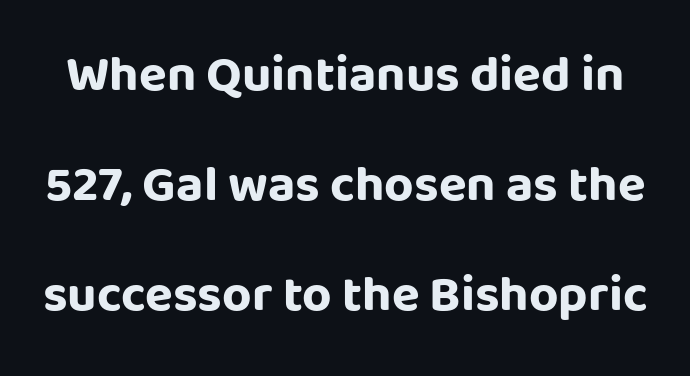
Q: Is the text bold? A: Yes.
Q: Is the text italic (slanted)? A: No, it is upright.
Q: Is the typeface a serif or a sans-serif typeface? A: Sans-serif.
Q: Is the text underlined? A: No.
Q: Is the spacing between letters normal or unusually wide? A: Normal.
Q: Is the spacing between lines tight, normal or loose? A: Loose.
Q: Width (condensed, normal, or wide)? A: Normal.
Q: Stroke contrast? A: Low.
Q: x-height? A: Large.
Q: Monospaced? A: No.
